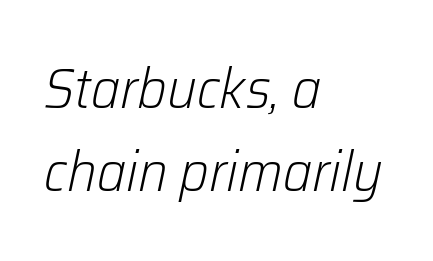
The image shows 56 px light type, italic (leaning right); set left-aligned, normal line spacing (1.49x), normal letter spacing, not underlined; low stroke contrast and a medium x-height.
